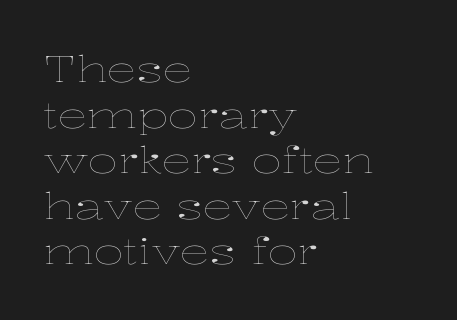
The image shows 37 px thin, wide type, upright; set left-aligned, line spacing 1.23x, normal letter spacing, not underlined; low stroke contrast and a medium x-height.
